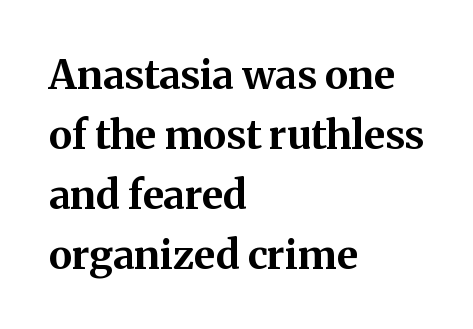
In CSS terms this would be text-align: left. The typesetting leans heavy: a genuine bold. These lines are composed in type with serifs. Honestly, there is no underline to notice here at all. The rendering uses natural spacing where letterforms have individual widths. Reading down the column, the eye jumps a familiar distance to each next line.
